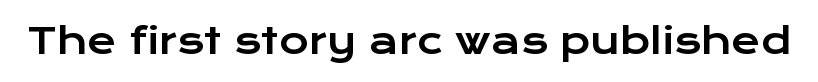
Q: Is the text italic (slanted)? A: No, it is upright.
Q: Is the typeface a serif or a sans-serif typeface? A: Sans-serif.
Q: Is the text underlined? A: No.
Q: Is the spacing between letters normal or unusually wide? A: Normal.
Q: Width (condensed, normal, or wide)? A: Wide.
Q: Stroke contrast? A: Low.
Q: x-height? A: Medium.
Q: Monospaced? A: No.
